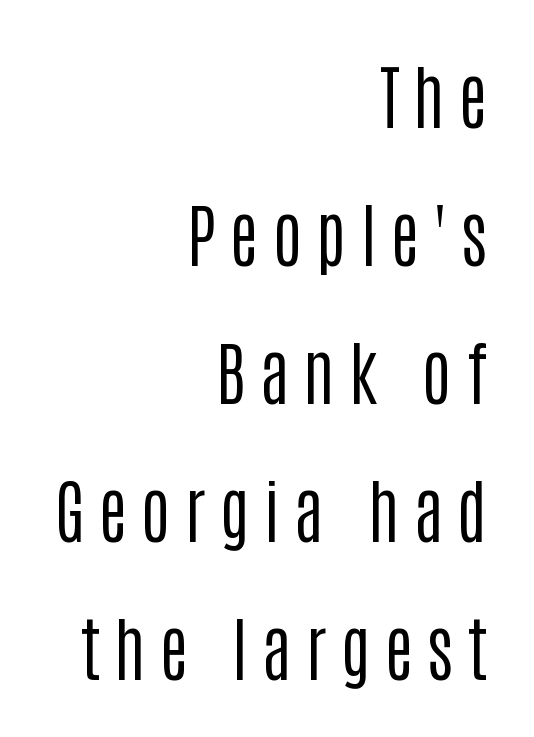
The font sits on the lighter half of the weight spectrum, regular included. Proportional: the letters do not fall into vertical columns. Typeset ragged left — the right edge is the straight one. The passage shown is not underscored anywhere.
